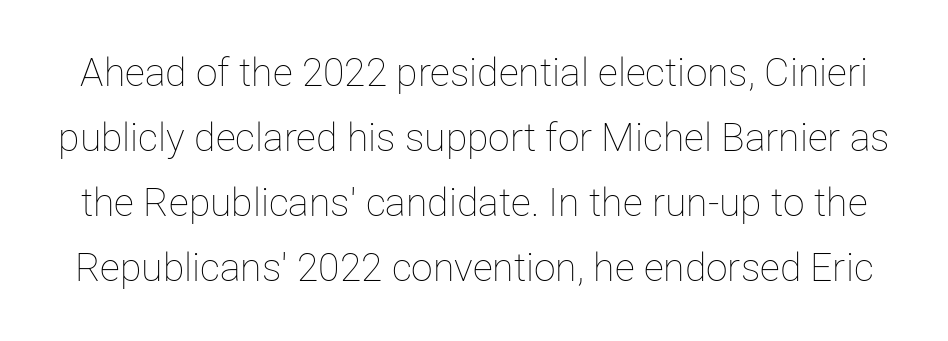
Q: Is the text bold? A: No.
Q: Is the text italic (slanted)? A: No, it is upright.
Q: Is the text underlined? A: No.
Q: Is the spacing between letters normal or unusually wide? A: Normal.
Q: Is the spacing between lines tight, normal or loose? A: Normal.
Q: Width (condensed, normal, or wide)? A: Normal.
Q: Stroke contrast? A: Low.
Q: x-height? A: Medium.
Q: Monospaced? A: No.
